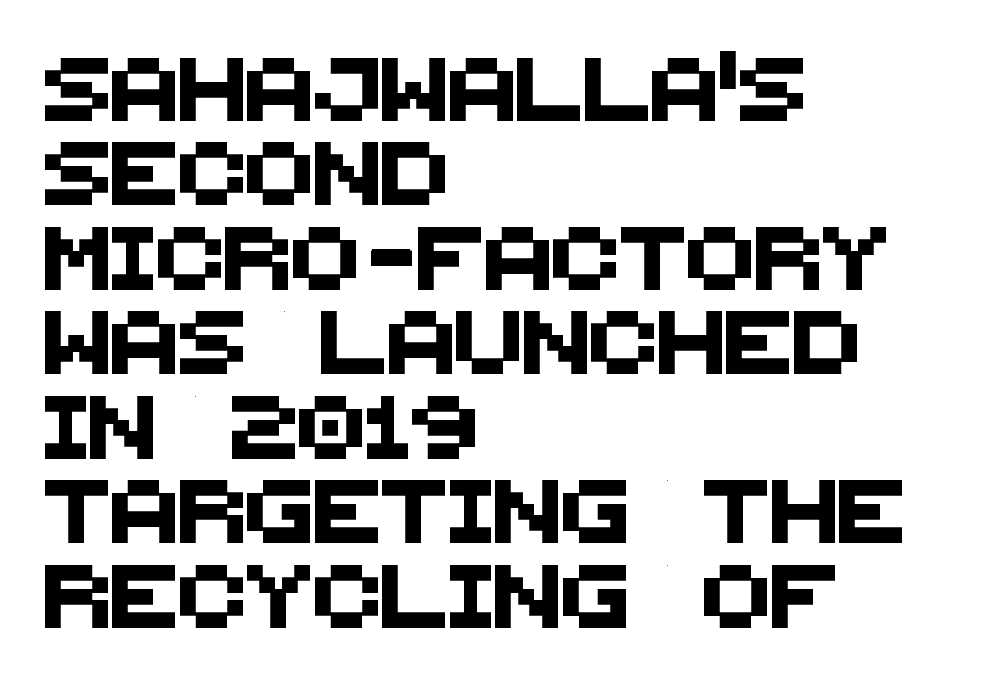
{"serif": "no", "width": "normal", "stroke_contrast": "medium", "x_height": "large", "monospaced": "no", "underline": "no", "align": "left", "line_spacing": "normal", "line_spacing_ratio": 1.34, "letter_spacing": "normal", "letter_spacing_em": 0.0, "glyph_px": 63}
